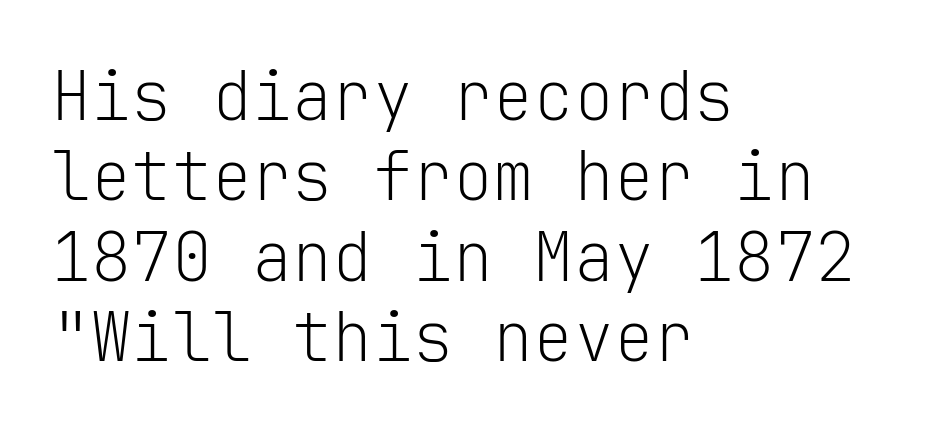
Ascenders rise straight up at ninety degrees. Examine the stroke ends and you'll find no serifs. The specimen omits any rule beneath the text block's lines. Looks like terminal output: every glyph gets an equal slot. Compared with a typical body face, this is equally light or lighter still. You could call the tracking neutral — neither tight nor loose.
